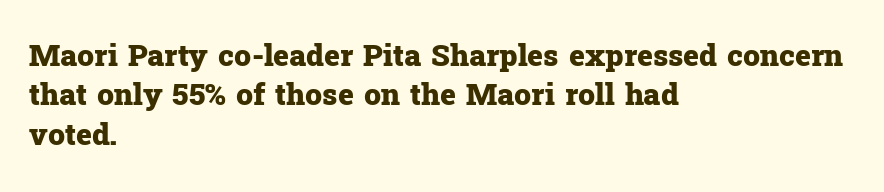
{"serif": "yes", "italic": "no", "bold": "yes", "weight": "heavy", "width": "normal", "stroke_contrast": "low", "x_height": "medium", "monospaced": "no", "underline": "no", "align": "left", "line_spacing": "normal", "line_spacing_ratio": 1.31, "letter_spacing": "normal", "letter_spacing_em": 0.0, "glyph_px": 30}
